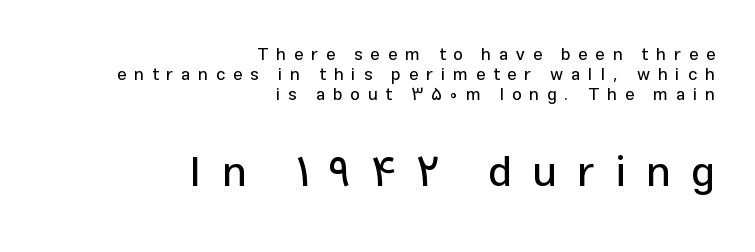
The image shows 43 px sans-serif type, upright; set right-aligned, line spacing 1.18x, unusually wide letter spacing (+0.46 em), not underlined; the second (bottom) block is 2.53x larger; low stroke contrast and a medium x-height.
